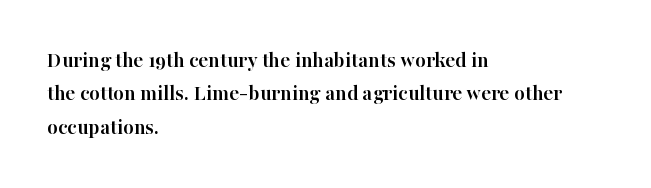
Q: Is the text bold? A: Yes.
Q: Is the text italic (slanted)? A: No, it is upright.
Q: Is the text underlined? A: No.
Q: How is the paragraph aligned? A: Left-aligned.
Q: Is the spacing between letters normal or unusually wide? A: Normal.
Q: Is the spacing between lines tight, normal or loose? A: Normal.
